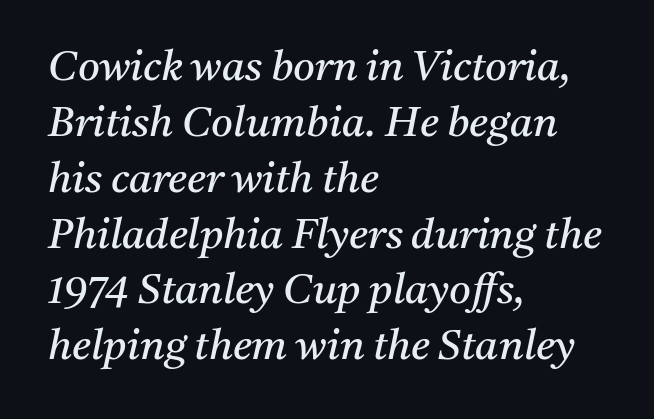
{"serif": "yes", "italic": "yes", "lean": "right", "slant_degrees": 11, "bold": "no", "weight": "regular", "width": "normal", "stroke_contrast": "medium", "x_height": "medium", "monospaced": "no", "underline": "no", "align": "left", "line_spacing": "normal", "line_spacing_ratio": 1.33, "letter_spacing": "normal", "letter_spacing_em": 0.0, "glyph_px": 42}
